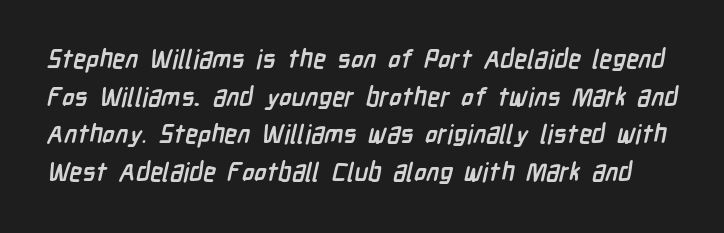
Q: Is the text bold? A: Yes.
Q: Is the text underlined? A: No.
Q: Is the spacing between letters normal or unusually wide? A: Normal.
Q: Is the spacing between lines tight, normal or loose? A: Normal.
